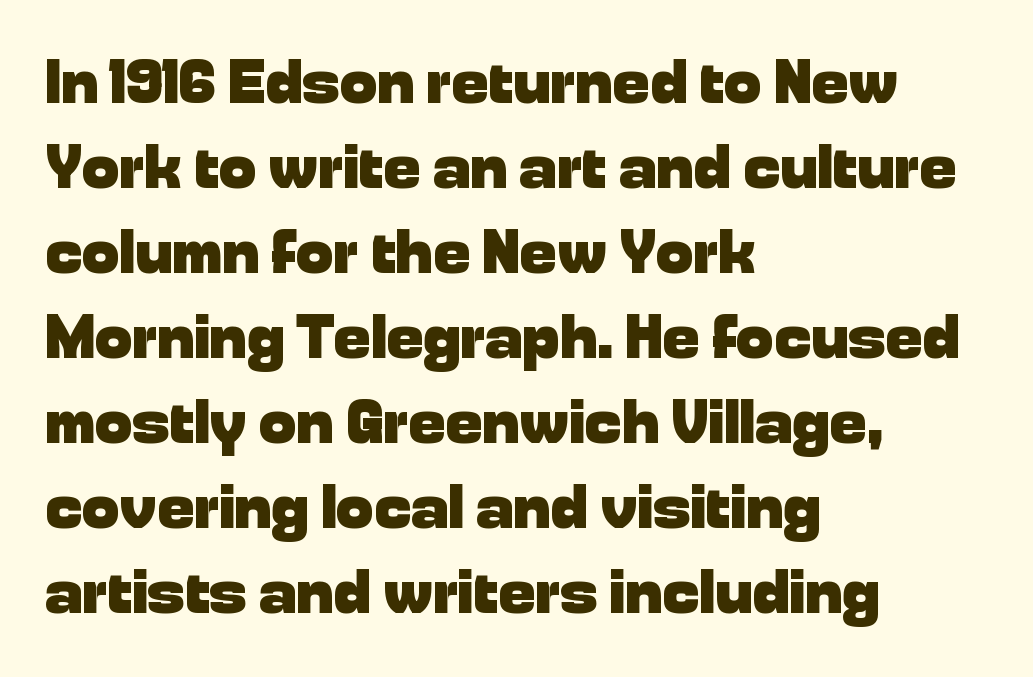
{"serif": "no", "italic": "no", "bold": "yes", "weight": "heavy", "width": "normal", "stroke_contrast": "low", "x_height": "medium", "monospaced": "no", "underline": "no", "align": "left", "line_spacing": "normal", "line_spacing_ratio": 1.37, "letter_spacing": "normal", "letter_spacing_em": 0.0, "glyph_px": 62}
